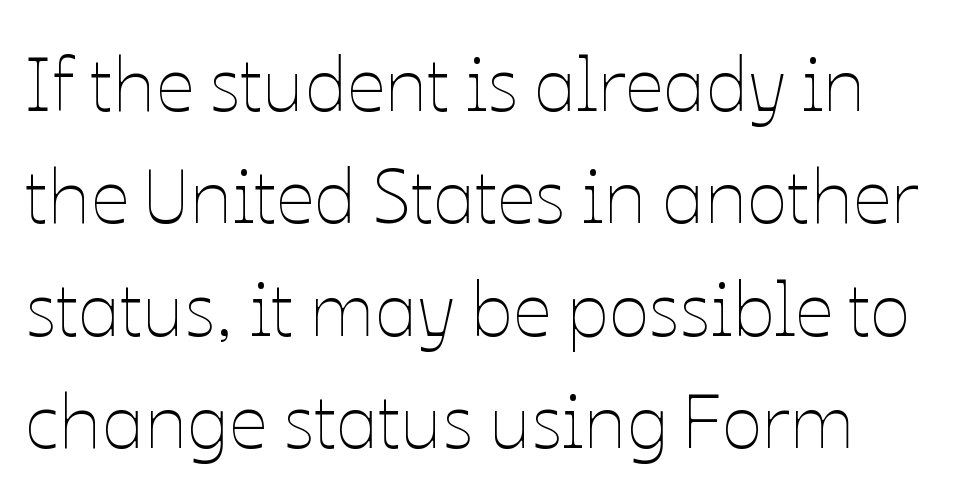
Ascenders rise straight up at ninety degrees. Here the glyphs are tracked normally, forming tight word shapes. The block of text has a typical density, with ordinary space between rows. You could not count columns in this text — the font is proportionally spaced. Stroke mass is kept to a normal reading level or below. Descender tails drop into unmarked territory.
